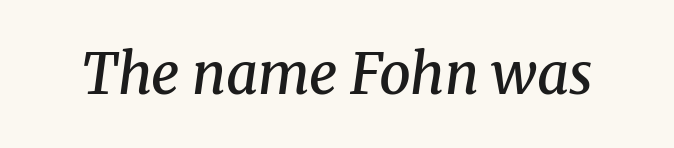
The image shows 56 px semibold serif type, italic (leaning right); set normal letter spacing, not underlined; medium stroke contrast and a medium x-height.
